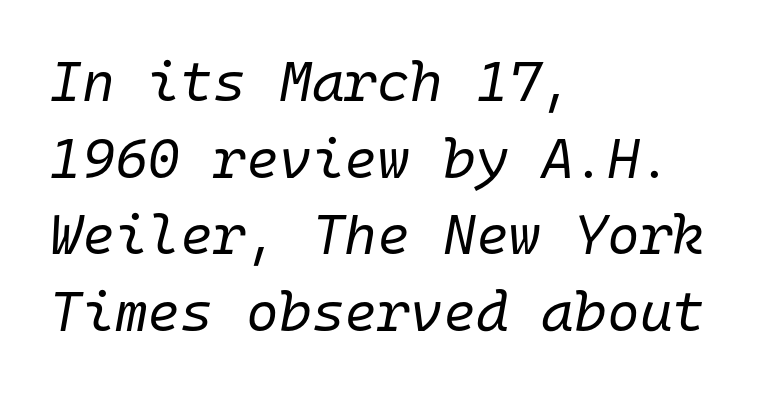
{"italic": "yes", "lean": "right", "slant_degrees": 10, "bold": "no", "weight": "regular", "width": "normal", "stroke_contrast": "low", "x_height": "medium", "monospaced": "yes", "underline": "no", "align": "left", "line_spacing": "normal", "line_spacing_ratio": 1.37, "letter_spacing": "normal", "letter_spacing_em": 0.0, "glyph_px": 56}
